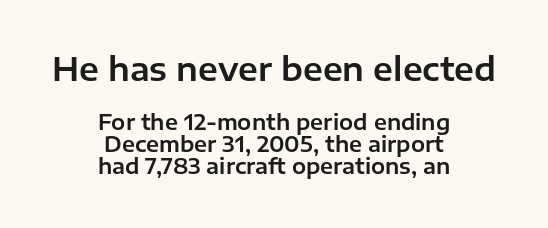
Stroke terminals: plain, sans-serif. The line-height multiplier appears low, near solid setting. Varying glyph widths throughout — classic text-font behaviour. The specimen omits any rule beneath the text block's lines. Unlike italic type, these characters show no tilt at all.
